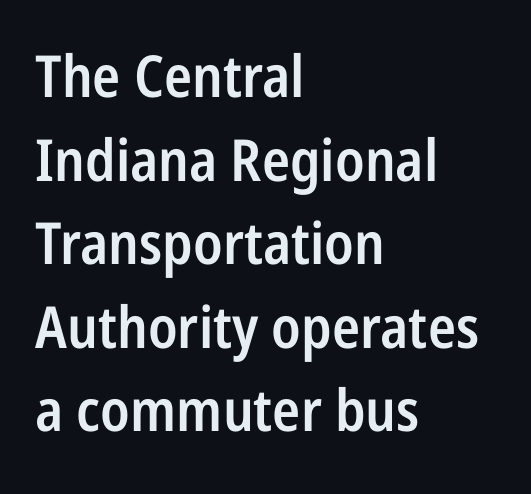
{"serif": "no", "italic": "no", "bold": "semi", "weight": "semibold", "width": "condensed", "stroke_contrast": "low", "x_height": "medium", "monospaced": "no", "underline": "no", "align": "left", "line_spacing": "normal", "line_spacing_ratio": 1.44, "letter_spacing": "normal", "letter_spacing_em": 0.0, "glyph_px": 58}
